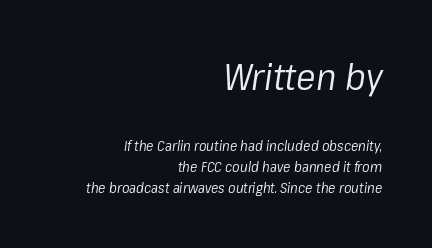
{"italic": "yes", "lean": "right", "slant_degrees": 8, "bold": "no", "weight": "regular", "width": "normal", "stroke_contrast": "low", "x_height": "medium", "monospaced": "no", "underline": "no", "align": "right", "line_spacing": "normal", "line_spacing_ratio": 1.52, "letter_spacing": "normal", "letter_spacing_em": 0.0, "larger_block": "first", "size_ratio": 2.64, "glyph_px": 37}
